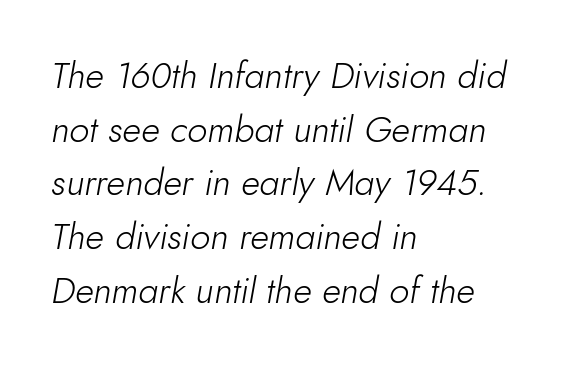
Q: Is the text bold? A: No.
Q: Is the text italic (slanted)? A: Yes, it leans right by about 10 degrees.
Q: Is the text underlined? A: No.
Q: How is the paragraph aligned? A: Left-aligned.
Q: Is the spacing between letters normal or unusually wide? A: Normal.
Q: Is the spacing between lines tight, normal or loose? A: Normal.
Q: Width (condensed, normal, or wide)? A: Normal.
Q: Stroke contrast? A: Low.
Q: x-height? A: Small.
Q: Monospaced? A: No.
